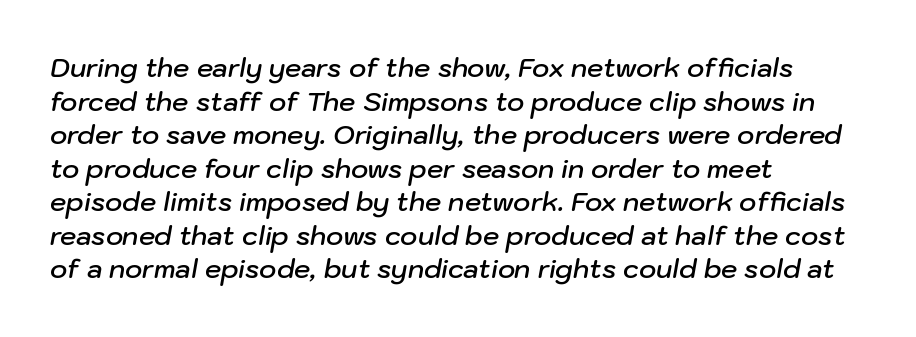
The image shows 26 px text type, italic (leaning right); set left-aligned, normal line spacing (1.29x), normal letter spacing, not underlined.
